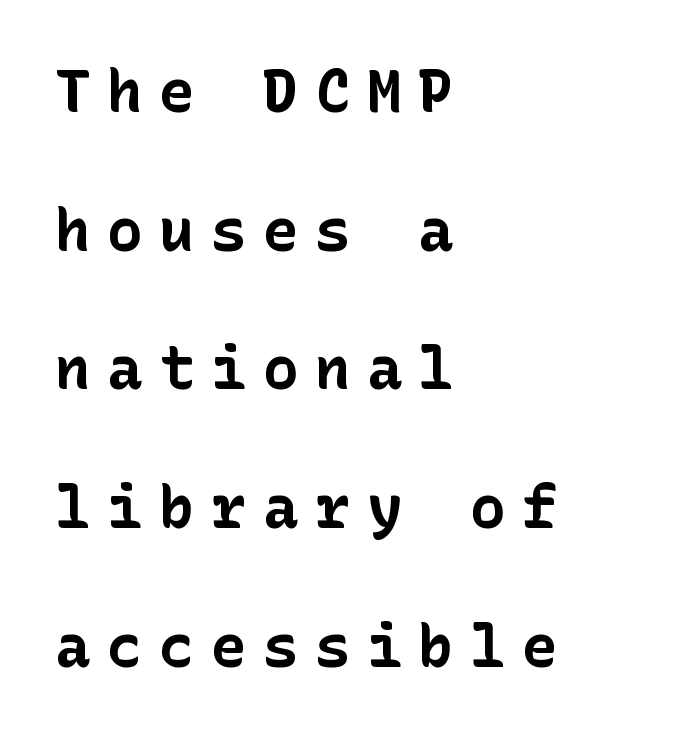
{"serif": "no", "italic": "no", "bold": "yes", "weight": "bold", "width": "normal", "stroke_contrast": "low", "x_height": "medium", "underline": "no", "align": "left", "line_spacing": "loose", "line_spacing_ratio": 2.35, "letter_spacing": "wide", "letter_spacing_em": 0.28, "glyph_px": 59}
